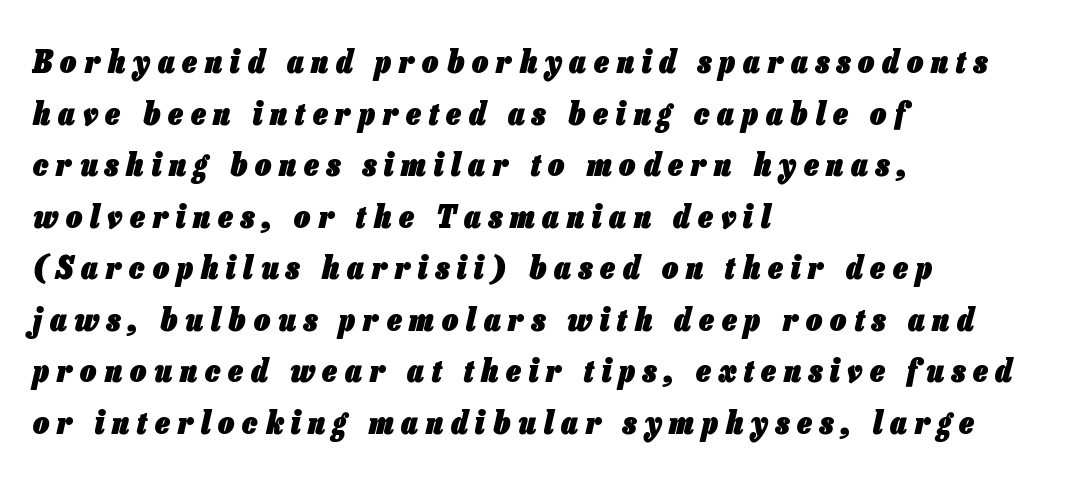
Q: Is the text bold? A: Yes.
Q: Is the text italic (slanted)? A: Yes, it leans right by about 13 degrees.
Q: Is the text underlined? A: No.
Q: How is the paragraph aligned? A: Left-aligned.
Q: Is the spacing between letters normal or unusually wide? A: Unusually wide.
Q: Is the spacing between lines tight, normal or loose? A: Normal.
Q: Width (condensed, normal, or wide)? A: Condensed.
Q: Stroke contrast? A: Low.
Q: x-height? A: Medium.
Q: Monospaced? A: No.
